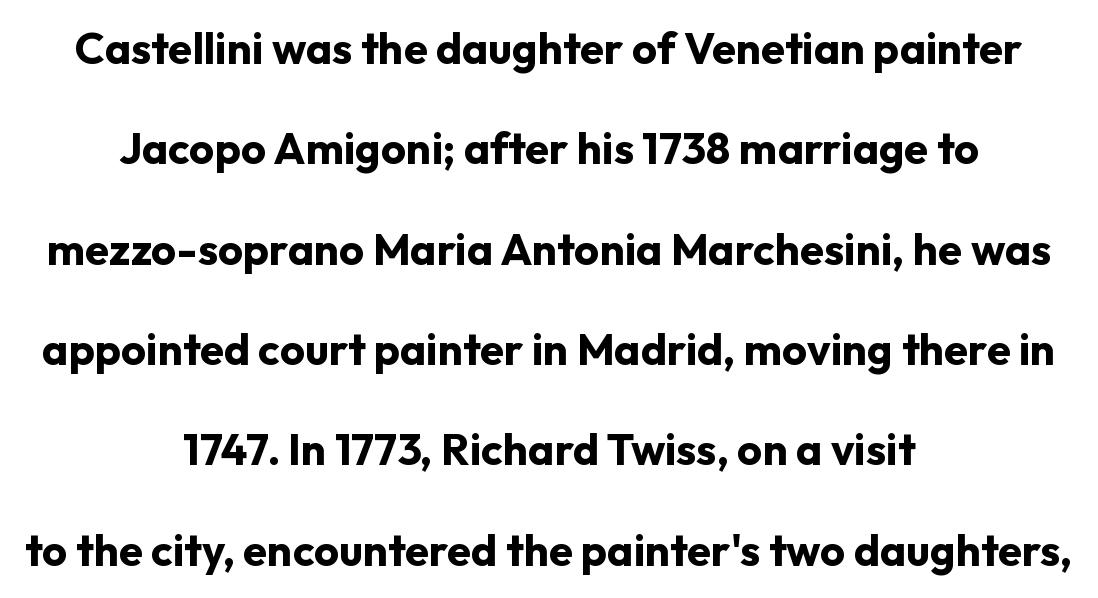
Q: Is the text bold? A: Yes.
Q: Is the text italic (slanted)? A: No, it is upright.
Q: Is the typeface a serif or a sans-serif typeface? A: Sans-serif.
Q: Is the text underlined? A: No.
Q: How is the paragraph aligned? A: Centered.
Q: Is the spacing between letters normal or unusually wide? A: Normal.
Q: Is the spacing between lines tight, normal or loose? A: Loose.
Q: Width (condensed, normal, or wide)? A: Normal.
Q: Stroke contrast? A: Low.
Q: x-height? A: Medium.
Q: Monospaced? A: No.
